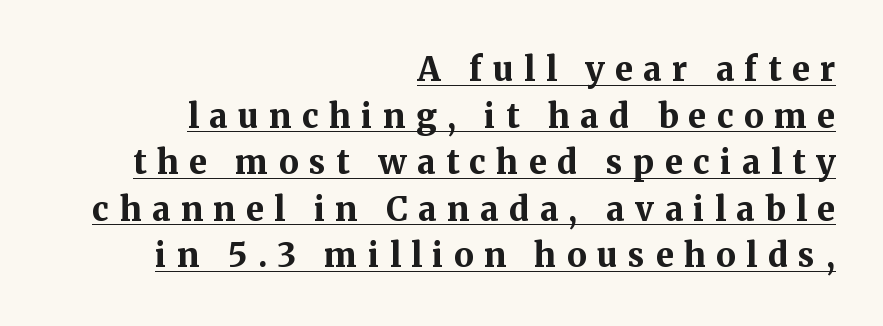
The image shows 33 px bold serif type, upright; set right-aligned, normal line spacing (1.41x), unusually wide letter spacing (+0.32 em), underlined; medium stroke contrast and a medium x-height.
